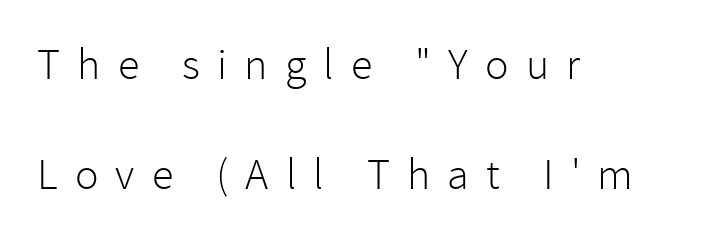
The image shows 44 px light sans-serif type, upright; set left-aligned, loose line spacing (2.5x), unusually wide letter spacing (+0.39 em), not underlined; low stroke contrast and a medium x-height.
